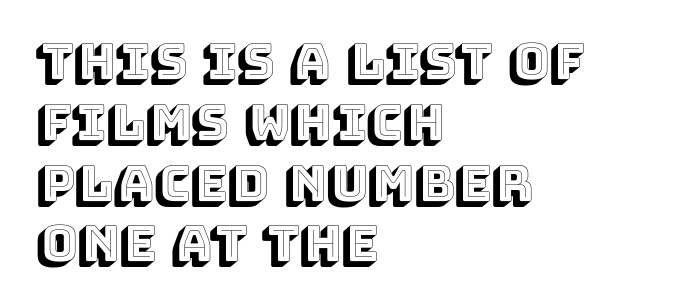
Q: Is the text italic (slanted)? A: No, it is upright.
Q: Is the text underlined? A: No.
Q: How is the paragraph aligned? A: Left-aligned.
Q: Is the spacing between letters normal or unusually wide? A: Normal.
Q: Width (condensed, normal, or wide)? A: Normal.
Q: x-height? A: Large.
Q: Monospaced? A: No.
